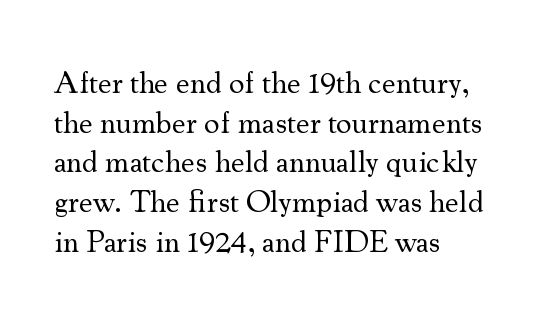
The letters stand upright; this is a roman face. A typesetter would call this proportional, since set widths differ per character. These lines sit exactly where default settings would place them. The rag falls on the right side of this text block. Has an underline been added? It has not.
